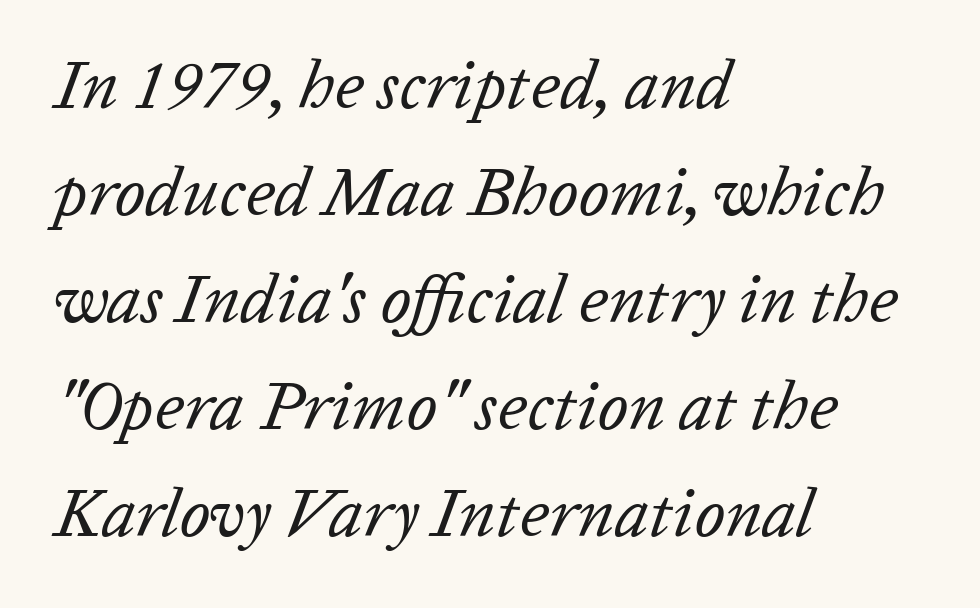
Does the lettering tilt? It does — this is italic. Honestly, there is no underline to notice here at all. Summary of weight: not heavy and not bold. Left-aligned paragraph, ragged on the right. Standard letterfit; no display-style spreading of the glyphs.
